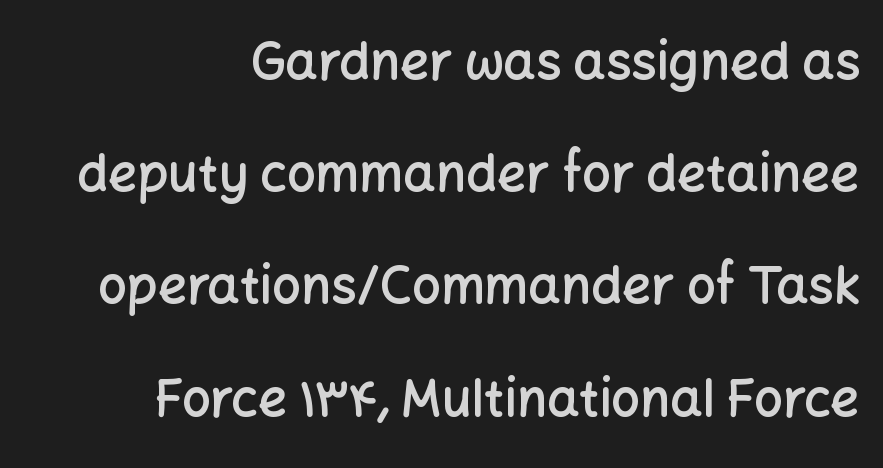
{"serif": "no", "italic": "no", "bold": "semi", "weight": "semibold", "width": "normal", "stroke_contrast": "low", "x_height": "medium", "monospaced": "no", "underline": "no", "align": "right", "line_spacing": "loose", "line_spacing_ratio": 2.2, "letter_spacing": "normal", "letter_spacing_em": 0.0, "glyph_px": 51}
